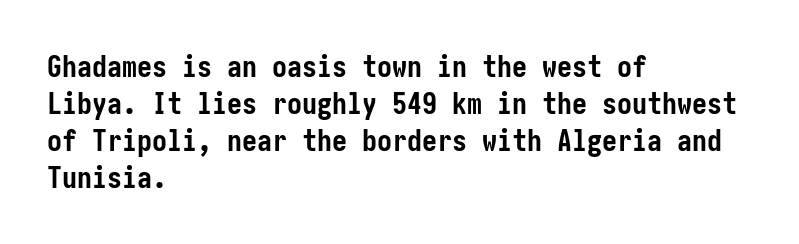
Q: Is the text bold? A: Yes.
Q: Is the text italic (slanted)? A: No, it is upright.
Q: Is the typeface a serif or a sans-serif typeface? A: Sans-serif.
Q: Is the text underlined? A: No.
Q: How is the paragraph aligned? A: Left-aligned.
Q: Is the spacing between letters normal or unusually wide? A: Normal.
Q: Width (condensed, normal, or wide)? A: Condensed.
Q: Stroke contrast? A: Low.
Q: x-height? A: Medium.
